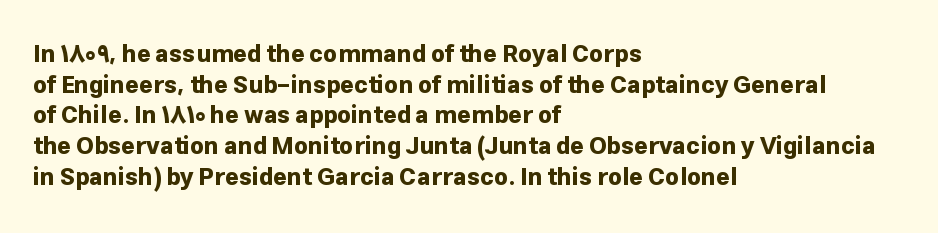
{"italic": "no", "bold": "yes", "underline": "no", "align": "left", "line_spacing": "normal", "line_spacing_ratio": 1.28, "letter_spacing": "normal", "letter_spacing_em": 0.0, "glyph_px": 24}
